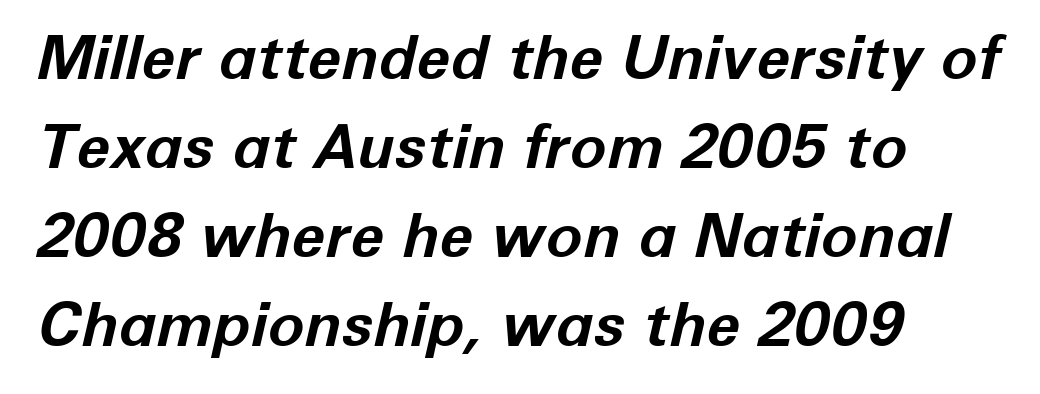
The image shows 61 px bold type, italic (leaning right); set left-aligned, normal line spacing (1.46x), normal letter spacing, not underlined; low stroke contrast and a medium x-height.
